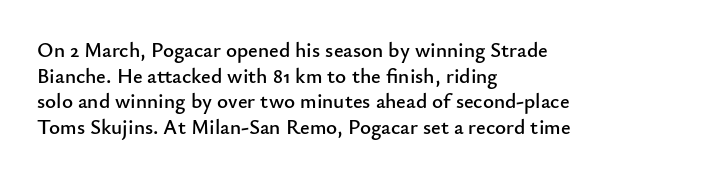
{"italic": "no", "underline": "no", "align": "left", "line_spacing_ratio": 1.22, "letter_spacing": "normal", "letter_spacing_em": 0.0, "glyph_px": 21}
